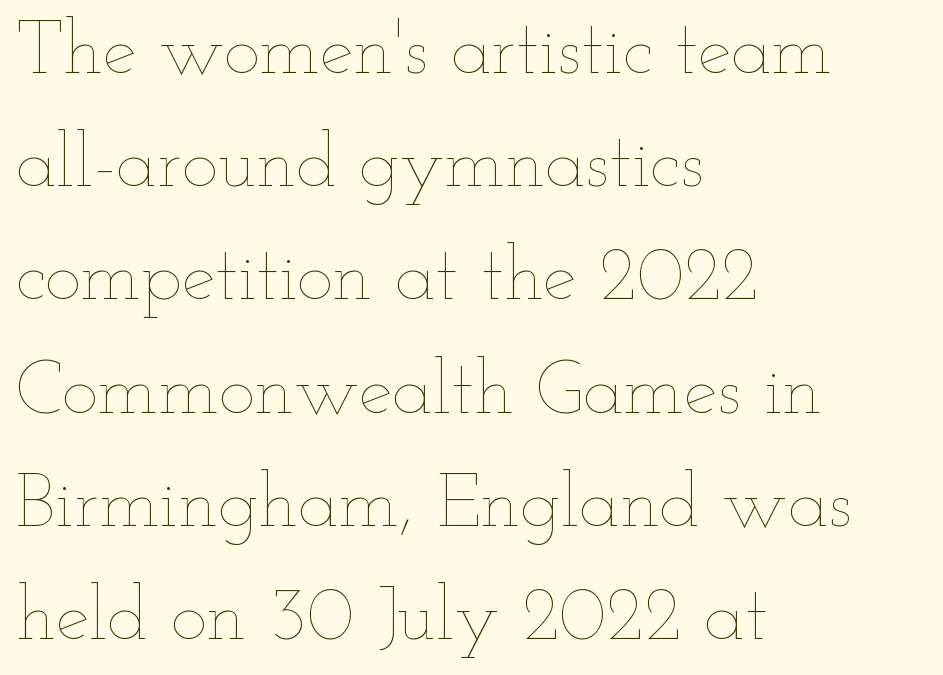
The image shows 76 px thin, wide type, upright; set left-aligned, normal line spacing (1.49x), normal letter spacing, not underlined; low stroke contrast and a small x-height.
